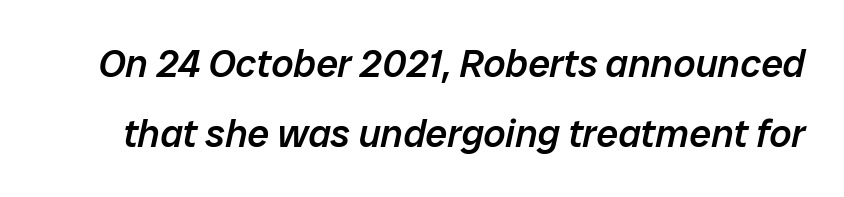
Character widths vary here, with narrow letters taking less room than wide ones. Honestly, the letter spacing is just normal — you wouldn't notice it. Firm but not heavy-handed strokes: this text is semibold. Only glyphs here, with clear space below each row. A typesetter would mark this as italic.
